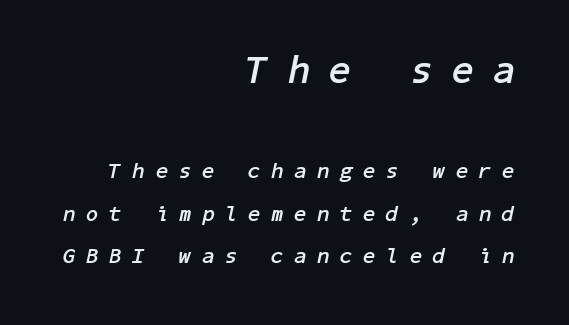
The image shows 39 px semibold type, italic (leaning right); set right-aligned, loose line spacing (1.94x), unusually wide letter spacing (+0.5 em), not underlined; the first (top) block is 1.77x larger; low stroke contrast and a medium x-height.
